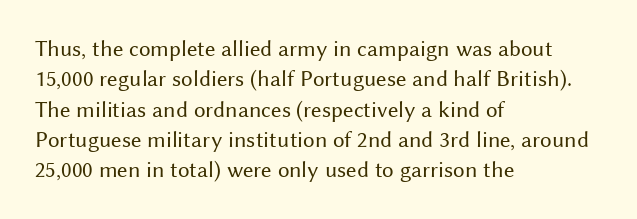
Q: Is the text bold? A: No.
Q: Is the text italic (slanted)? A: No, it is upright.
Q: Is the text underlined? A: No.
Q: How is the paragraph aligned? A: Left-aligned.
Q: Is the spacing between letters normal or unusually wide? A: Normal.
Q: Is the spacing between lines tight, normal or loose? A: Normal.
